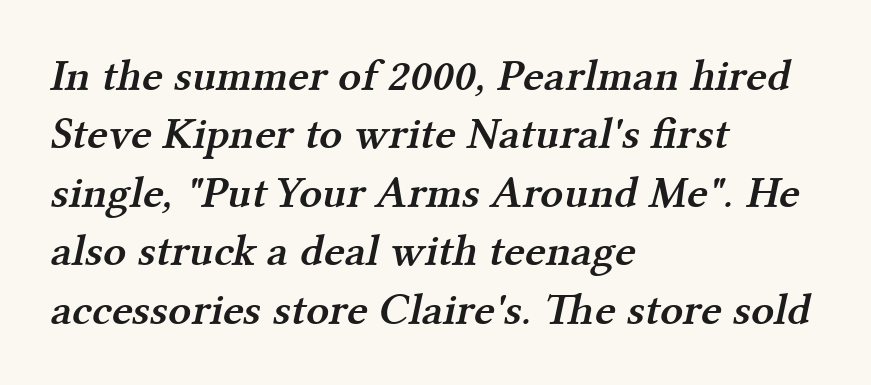
The leading is moderate, giving the passage an even texture. The compositor pushed each line to the left boundary. Underline: absent. A typesetter would call this zero additional tracking.
